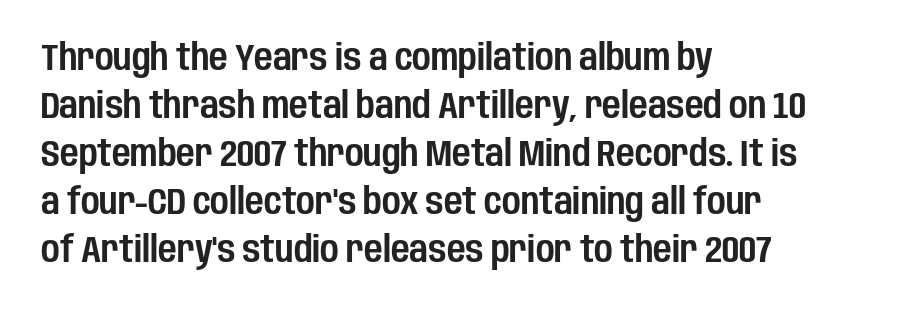
{"serif": "no", "italic": "no", "width": "condensed", "stroke_contrast": "low", "x_height": "large", "monospaced": "no", "underline": "no", "align": "left", "line_spacing": "normal", "line_spacing_ratio": 1.33, "letter_spacing": "normal", "letter_spacing_em": 0.0, "glyph_px": 36}
